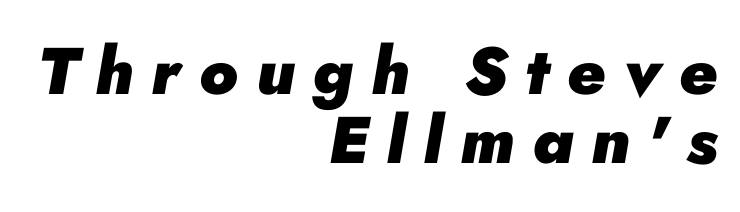
These lines are rendered in a variable-pitch font. Each row of text sits above clean, open space. I'd describe the lettering as bold — thick and assertive. This sample uses expanded letter spacing, leaving extra air between glyphs. The letters are slanted; this is an italic face. Every row of glyphs terminates at an identical x-position on the right.
